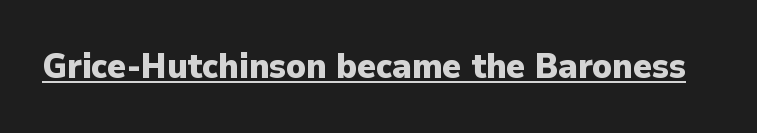
Q: Is the text bold? A: Yes.
Q: Is the text italic (slanted)? A: No, it is upright.
Q: Is the typeface a serif or a sans-serif typeface? A: Sans-serif.
Q: Is the text underlined? A: Yes.
Q: Is the spacing between letters normal or unusually wide? A: Normal.
Q: Width (condensed, normal, or wide)? A: Normal.
Q: Stroke contrast? A: Low.
Q: x-height? A: Medium.
Q: Monospaced? A: No.
